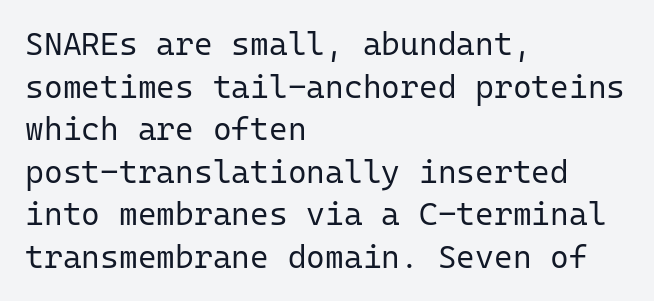
Descenders hang freely into open space. Ink coverage per letter is moderate at most. The letters stand straight up with perfectly vertical stems. Evenly set lines give the paragraph a standard silhouette. Tracking value appears to be zero — textbook default spacing. The letters march in equal steps, a hallmark of fixed-pitch type.
